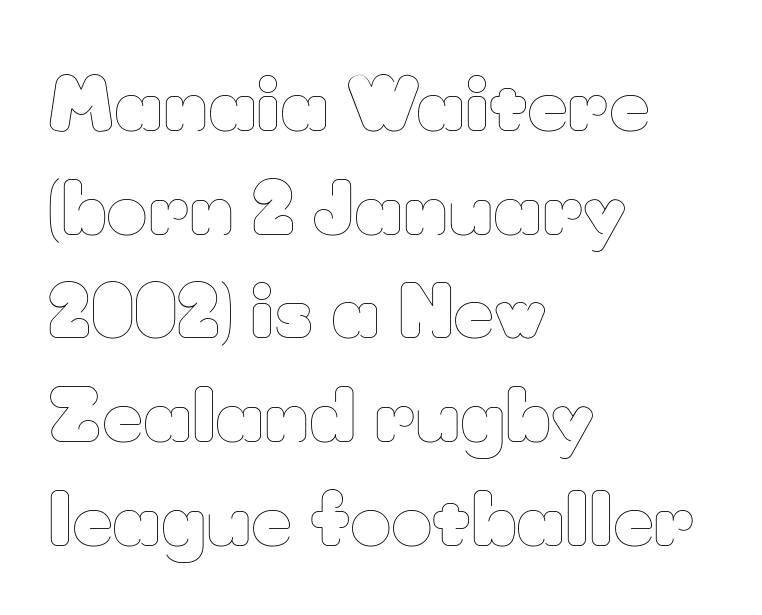
Vertical spacing — default. Italic: no, the glyphs are upright roman. A bare baseline throughout the passage. The gaps between neighbouring characters are ordinary and unremarkable. These lines stack with their left ends in a neat column. A quiet, ordinary-to-light weight characterises the typeface.
